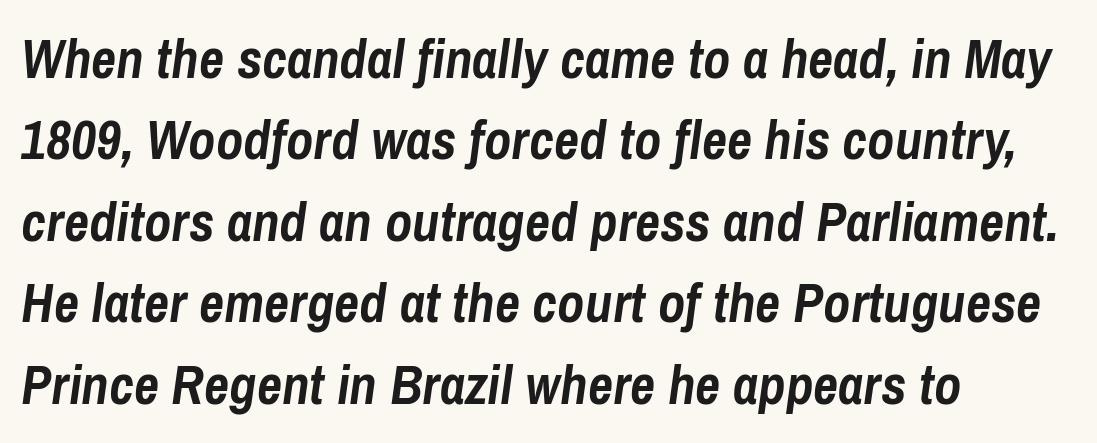
Reading down the block, your eye returns to a fixed left position each line. A clean baseline with only descenders dipping below it. The vertical gap from one line to the next is medium. Rendered with sloped, italic letterforms. This sample has the flowing, uneven cadence of proportional lettering.
